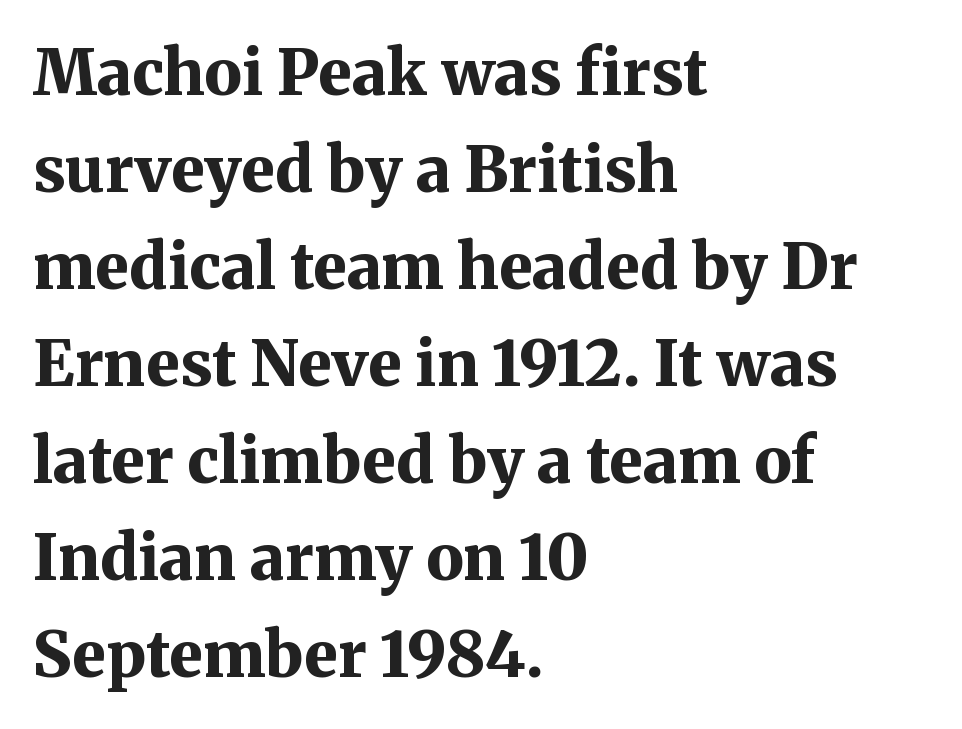
Q: Is the text bold? A: Yes.
Q: Is the text italic (slanted)? A: No, it is upright.
Q: Is the typeface a serif or a sans-serif typeface? A: Serif.
Q: Is the text underlined? A: No.
Q: How is the paragraph aligned? A: Left-aligned.
Q: Is the spacing between letters normal or unusually wide? A: Normal.
Q: Is the spacing between lines tight, normal or loose? A: Normal.
Q: Width (condensed, normal, or wide)? A: Normal.
Q: Stroke contrast? A: Medium.
Q: x-height? A: Medium.
Q: Monospaced? A: No.
